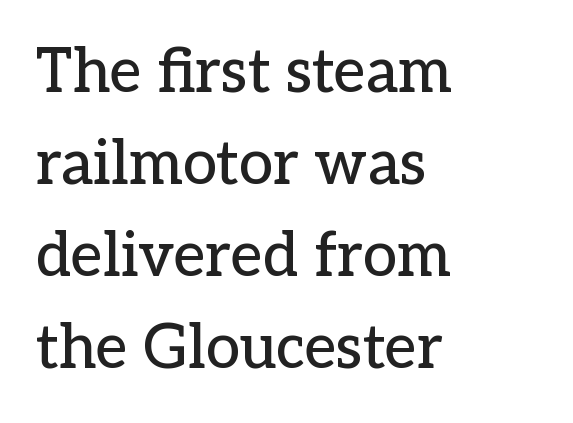
The image shows 61 px serif type, upright; set left-aligned, normal line spacing (1.51x), normal letter spacing, not underlined; low stroke contrast and a medium x-height.
